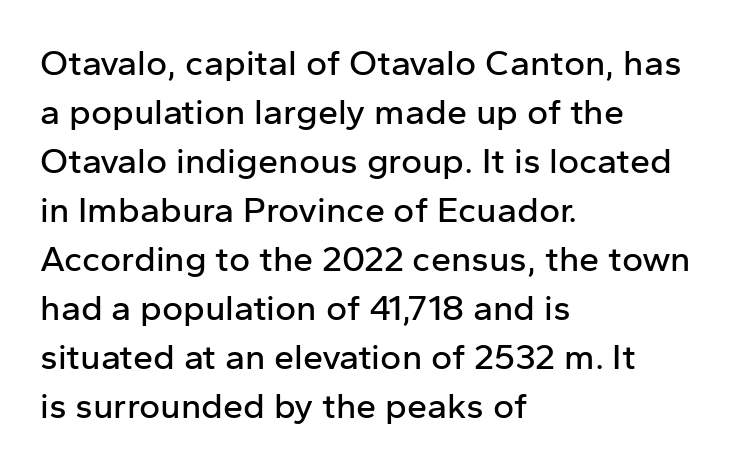
{"serif": "no", "italic": "no", "width": "normal", "stroke_contrast": "low", "x_height": "medium", "monospaced": "no", "underline": "no", "align": "left", "line_spacing": "normal", "line_spacing_ratio": 1.36, "letter_spacing": "normal", "letter_spacing_em": 0.0, "glyph_px": 36}
